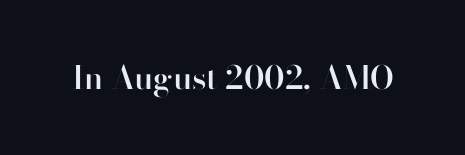
The image shows 32 px semibold sans-serif type, upright; set normal letter spacing, not underlined; high stroke contrast and a small x-height.
